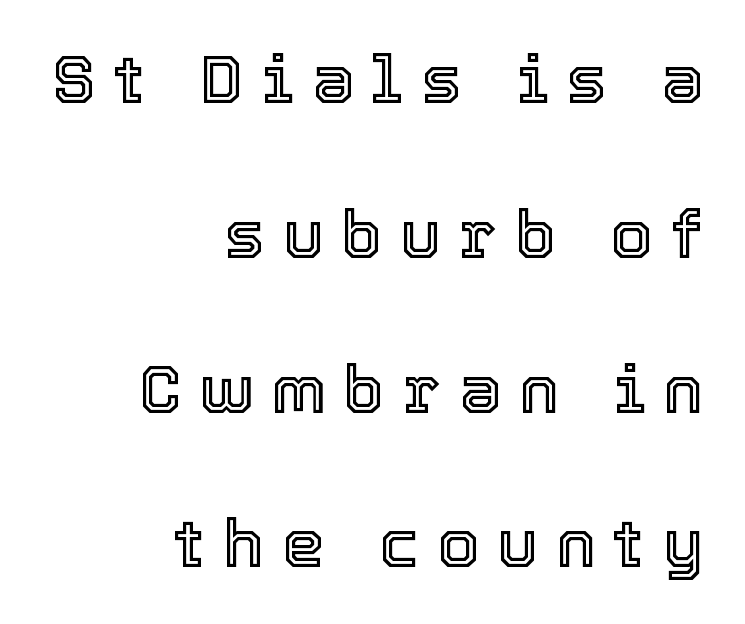
The image shows 67 px text type, upright; set right-aligned, loose line spacing (2.31x), unusually wide letter spacing (+0.27 em), not underlined; a medium x-height.
